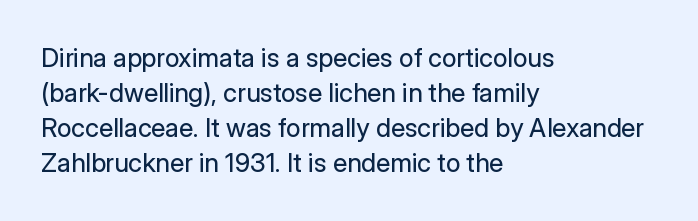
Q: Is the text bold? A: No.
Q: Is the text italic (slanted)? A: No, it is upright.
Q: Is the text underlined? A: No.
Q: How is the paragraph aligned? A: Left-aligned.
Q: Is the spacing between letters normal or unusually wide? A: Normal.
Q: Is the spacing between lines tight, normal or loose? A: Normal.
